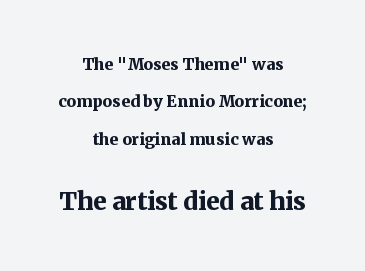
The face used here appears at its bigger size in the lower chunk. Letter spacing: default. The vertical gap from one line to the next is large. Posture: straight, roman, zero tilt. Each line is balanced around a shared central axis. The foot of each line stays bare and open.
